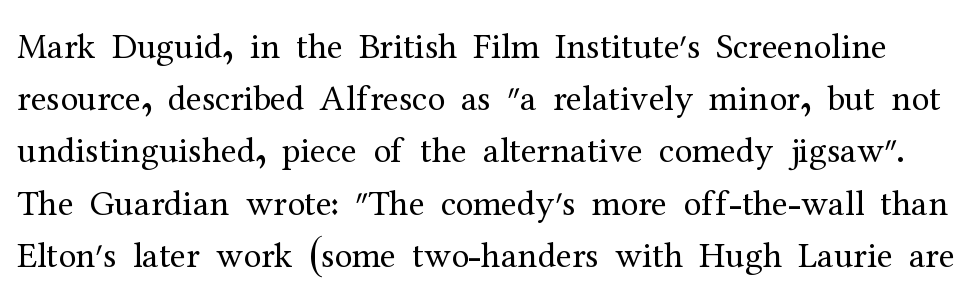
The image shows 36 px regular-weight serif type, upright; set normal line spacing (1.45x), normal letter spacing, not underlined; medium stroke contrast and a medium x-height.
